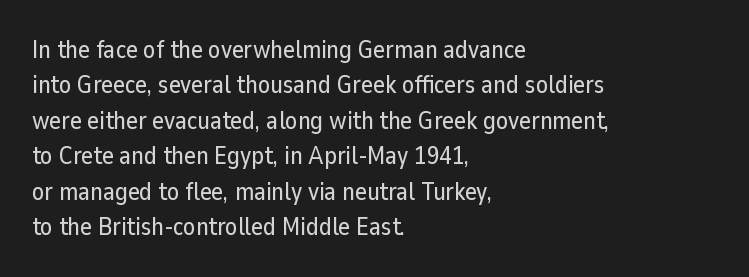
Q: Is the text italic (slanted)? A: No, it is upright.
Q: Is the text underlined? A: No.
Q: How is the paragraph aligned? A: Left-aligned.
Q: Is the spacing between letters normal or unusually wide? A: Normal.
Q: Is the spacing between lines tight, normal or loose? A: Normal.
